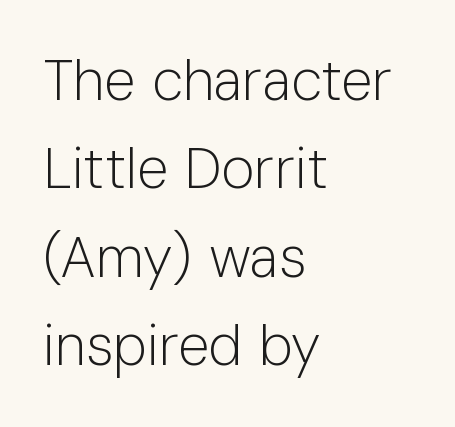
The image shows 57 px light sans-serif type, upright; set left-aligned, normal line spacing (1.55x), normal letter spacing, not underlined; low stroke contrast and a medium x-height.
